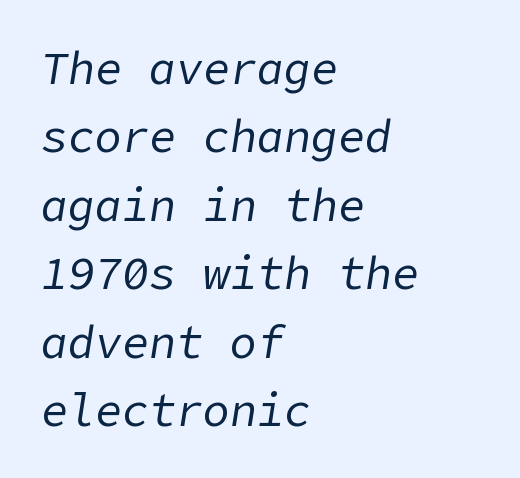
The image shows 45 px regular-weight type, italic (leaning right); set left-aligned, normal line spacing (1.52x), normal letter spacing, not underlined; low stroke contrast and a medium x-height.
